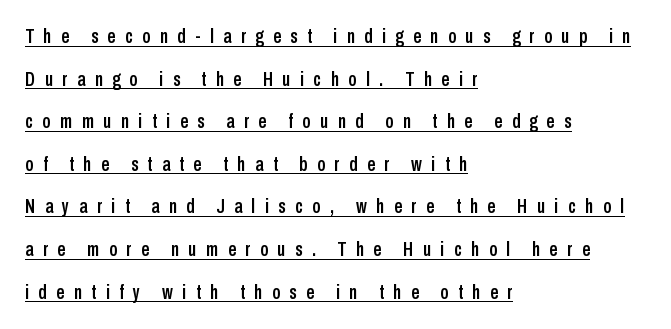
The image shows 20 px text type, upright; set left-aligned, loose line spacing (2.13x), unusually wide letter spacing (+0.48 em), underlined.
